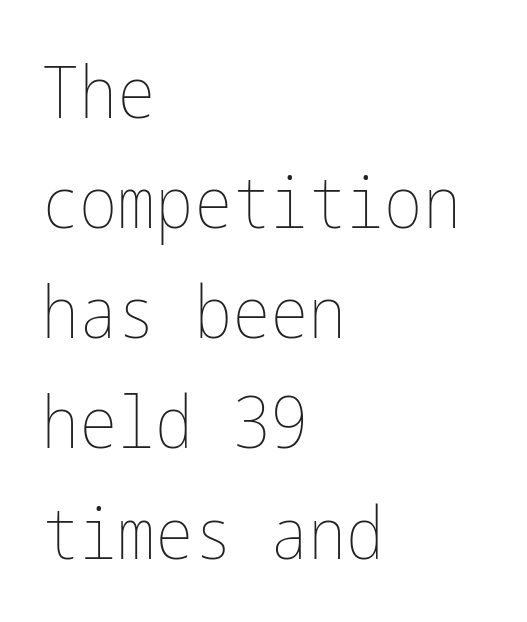
{"italic": "no", "bold": "no", "weight": "thin", "width": "condensed", "stroke_contrast": "low", "x_height": "medium", "underline": "no", "align": "left", "line_spacing": "normal", "line_spacing_ratio": 1.53, "letter_spacing": "normal", "letter_spacing_em": 0.0, "glyph_px": 72}
